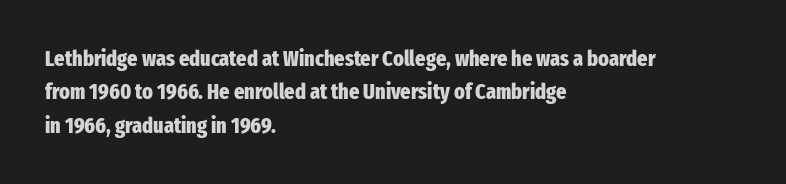
Q: Is the text bold? A: Yes.
Q: Is the text italic (slanted)? A: No, it is upright.
Q: Is the text underlined? A: No.
Q: How is the paragraph aligned? A: Left-aligned.
Q: Is the spacing between letters normal or unusually wide? A: Normal.
Q: Is the spacing between lines tight, normal or loose? A: Normal.
